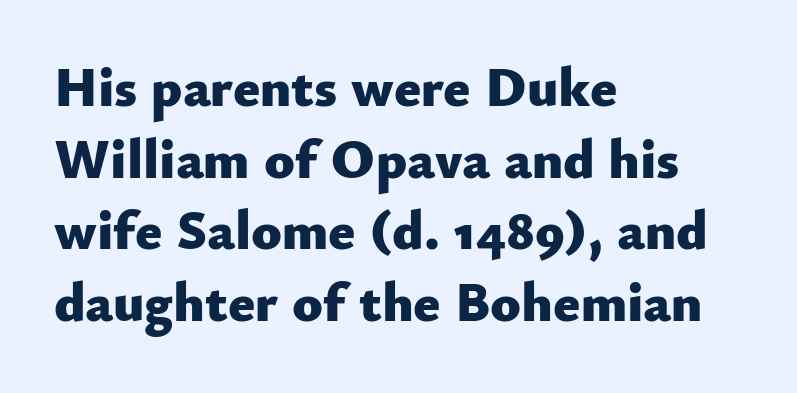
The image shows 56 px heavy sans-serif type, upright; set left-aligned, normal line spacing (1.28x), normal letter spacing, not underlined; low stroke contrast and a small x-height.
